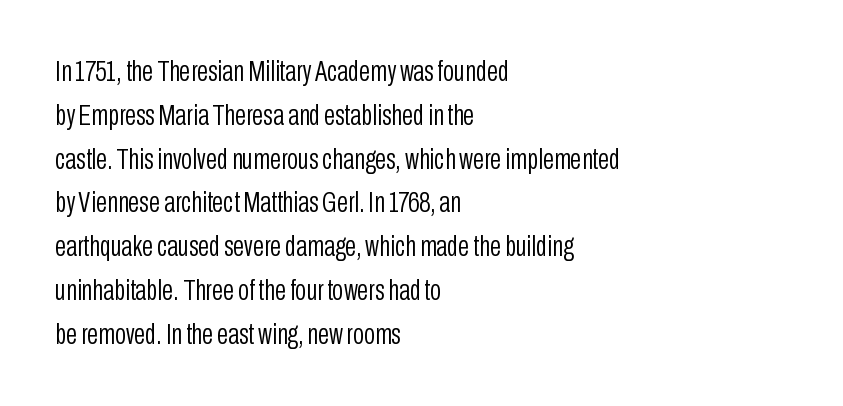
{"serif": "no", "italic": "no", "bold": "no", "weight": "light", "width": "condensed", "stroke_contrast": "low", "x_height": "medium", "monospaced": "no", "underline": "no", "align": "left", "line_spacing": "normal", "line_spacing_ratio": 1.51, "letter_spacing": "normal", "letter_spacing_em": 0.0, "glyph_px": 29}
